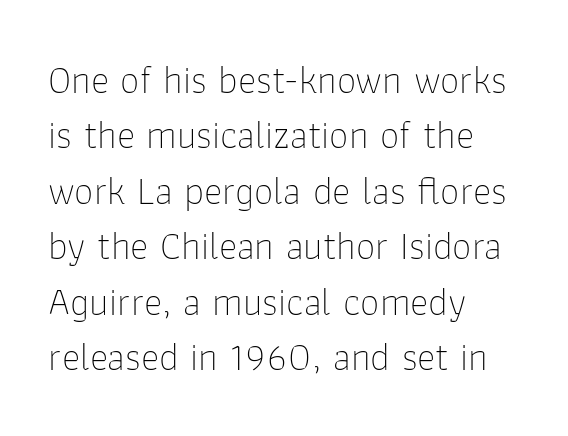
A typesetter would call this proportional, since set widths differ per character. I'd call this a sans setting — the letters go barefoot. All the whitespace from short lines collects on the right. Compared with a typical body face, this is equally light or lighter still. Descenders hang freely into open space.
